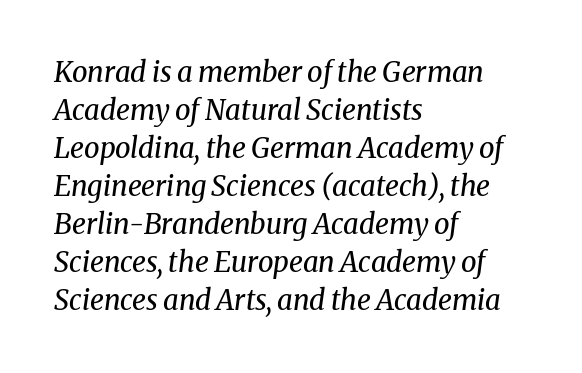
The image shows 28 px regular-weight serif type, italic (leaning right); set left-aligned, normal line spacing (1.36x), normal letter spacing, not underlined; medium stroke contrast and a medium x-height.
